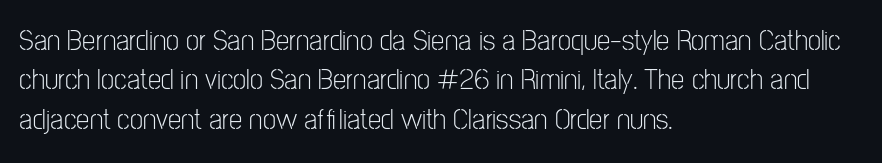
Q: Is the text bold? A: No.
Q: Is the text italic (slanted)? A: No, it is upright.
Q: Is the typeface a serif or a sans-serif typeface? A: Sans-serif.
Q: Is the text underlined? A: No.
Q: How is the paragraph aligned? A: Left-aligned.
Q: Is the spacing between letters normal or unusually wide? A: Normal.
Q: Is the spacing between lines tight, normal or loose? A: Normal.
Q: Width (condensed, normal, or wide)? A: Condensed.
Q: Stroke contrast? A: Low.
Q: x-height? A: Medium.
Q: Monospaced? A: No.
